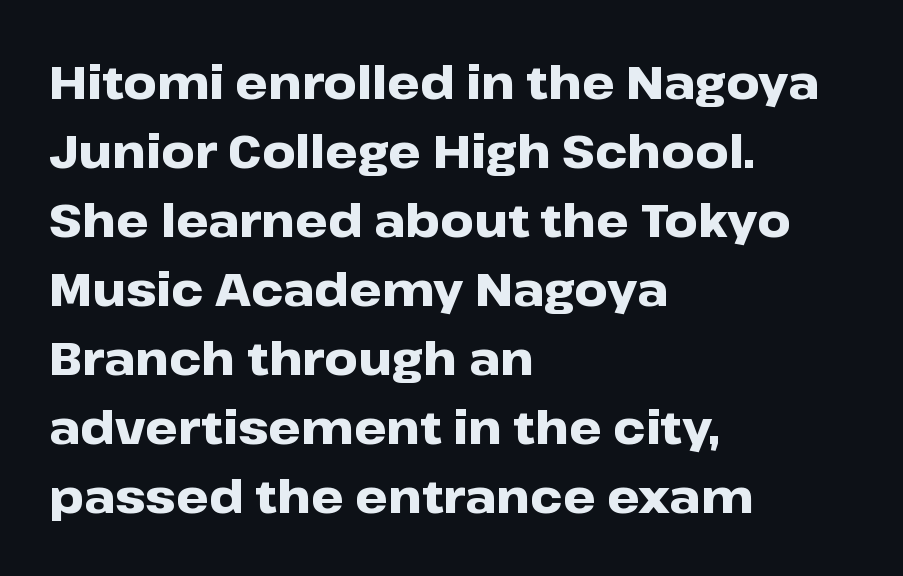
The type is set solid horizontally, with unmodified tracking. The lettering stays uniformly vertical, giving the passage a roman look. The foot of each line stays bare and open. Is this a fixed-width face? No — the glyphs have proportional, varying widths.
